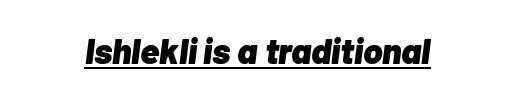
Q: Is the text bold? A: Yes.
Q: Is the text italic (slanted)? A: Yes, it leans right by about 7 degrees.
Q: Is the text underlined? A: Yes.
Q: Is the spacing between letters normal or unusually wide? A: Normal.
Q: Width (condensed, normal, or wide)? A: Normal.
Q: Stroke contrast? A: Low.
Q: x-height? A: Medium.
Q: Monospaced? A: No.
